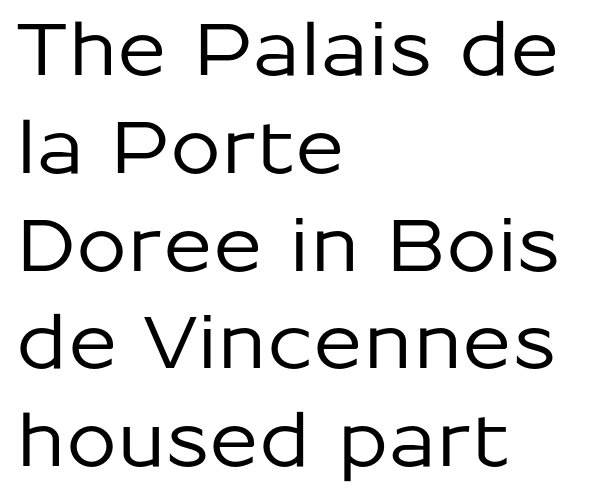
{"serif": "no", "italic": "no", "width": "normal", "stroke_contrast": "low", "x_height": "medium", "monospaced": "no", "underline": "no", "align": "left", "line_spacing": "normal", "line_spacing_ratio": 1.34, "letter_spacing": "normal", "letter_spacing_em": 0.0, "glyph_px": 73}
